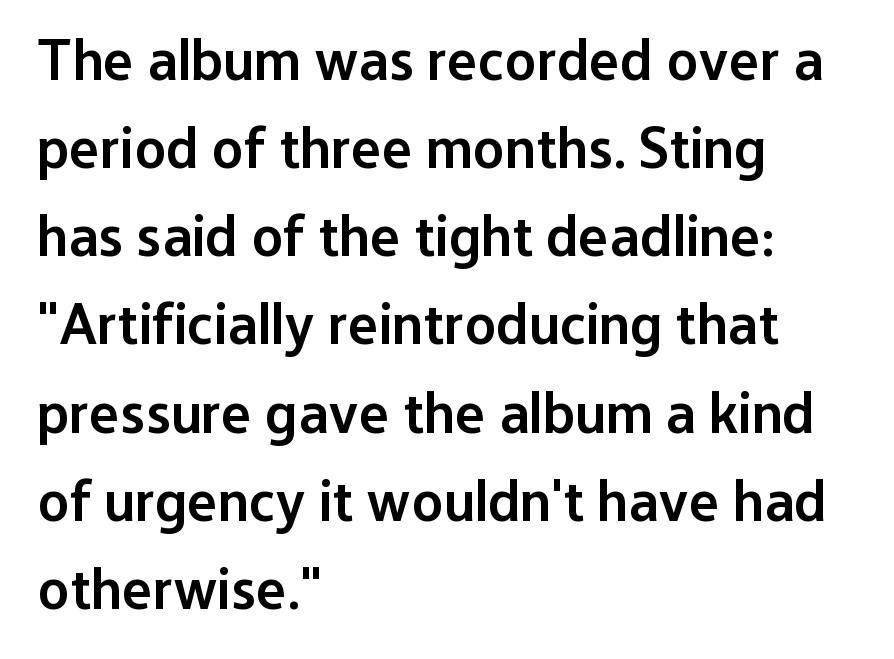
The font's upright variant was chosen for this text. The gap between lines stays unmarked. Looks like regular typesetting: each glyph gets only the width it needs. Is the block centered? No — it sits flush against the left margin. Vertical spacing — default. The letters sit at their default tracking, neither squeezed nor spread.
